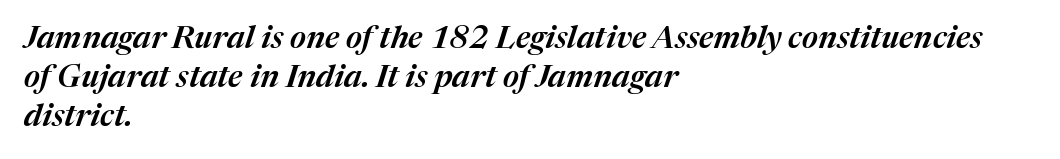
The image shows 31 px text type, italic (leaning right); set left-aligned, normal line spacing (1.26x), normal letter spacing, not underlined; medium stroke contrast and a medium x-height.
